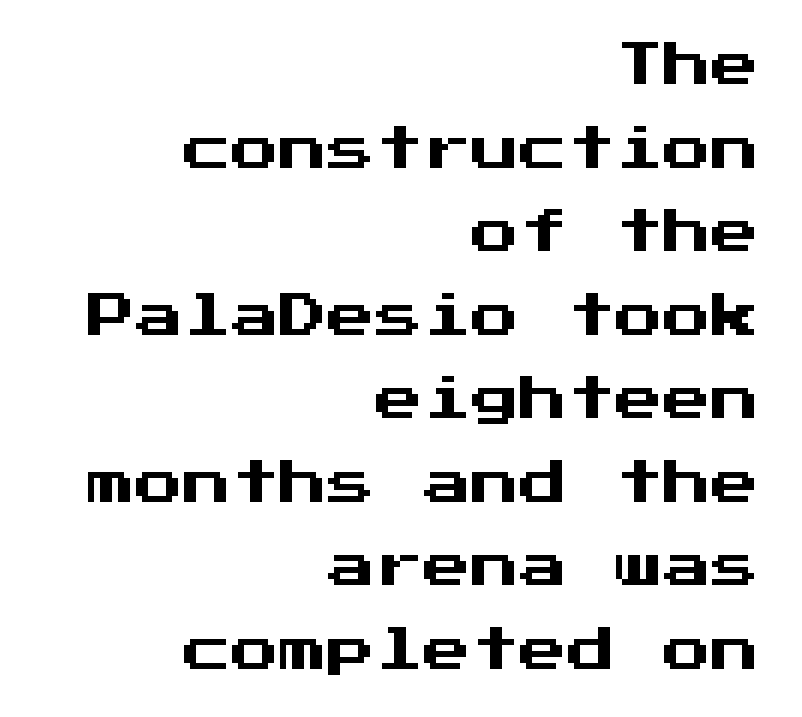
{"serif": "no", "italic": "no", "width": "normal", "stroke_contrast": "medium", "x_height": "medium", "monospaced": "yes", "underline": "no", "align": "right", "line_spacing_ratio": 1.74, "letter_spacing": "normal", "letter_spacing_em": 0.0, "glyph_px": 48}
